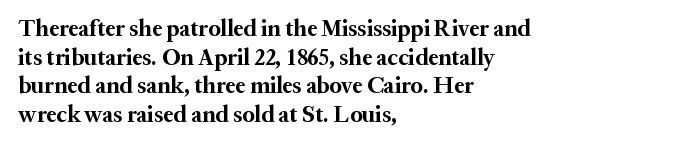
In CSS terms this would be text-align: left. On the weight axis this lands at bold, roughly 700. No word sits above an underline. Regarding leading, the lines here are spaced in the standard way. Quick note: not italic, upright. Glyph-to-glyph distance matches everyday printed text.
